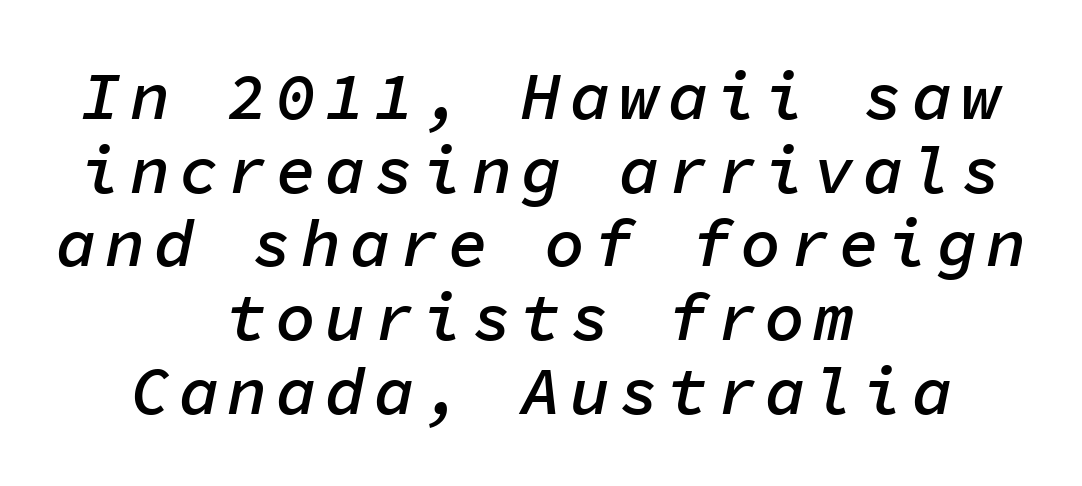
The image shows 67 px semibold type, italic (leaning right), monospaced; set centered, tight line spacing (1.1x), not underlined; low stroke contrast and a medium x-height.
